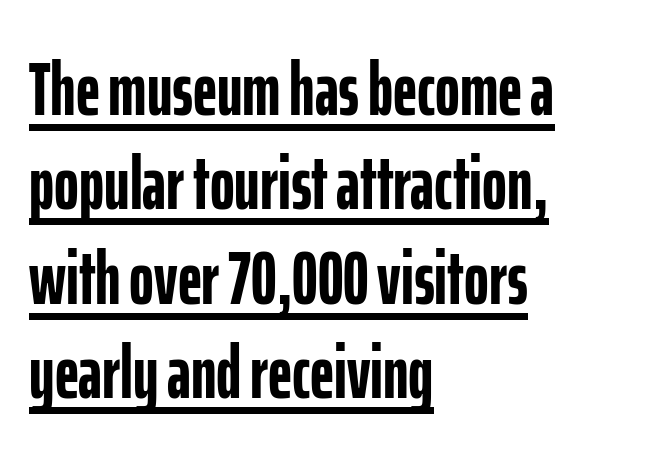
The image shows 75 px semibold, condensed sans-serif type, upright; set left-aligned, normal line spacing (1.26x), normal letter spacing, underlined; low stroke contrast and a medium x-height.
